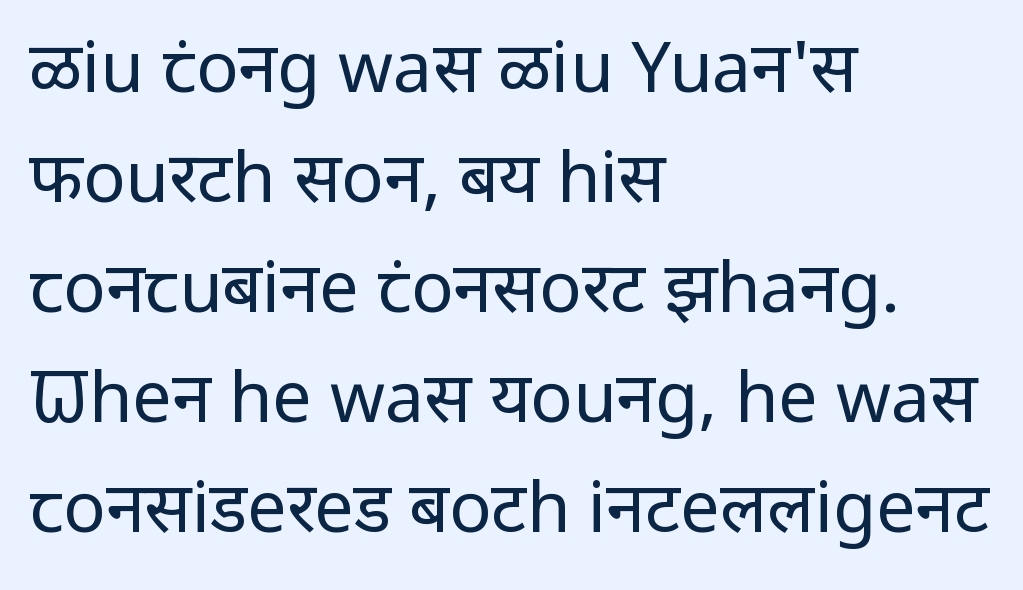
The image shows 70 px regular-weight sans-serif type, upright; set left-aligned, normal line spacing (1.57x), normal letter spacing, not underlined; low stroke contrast and a medium x-height.
